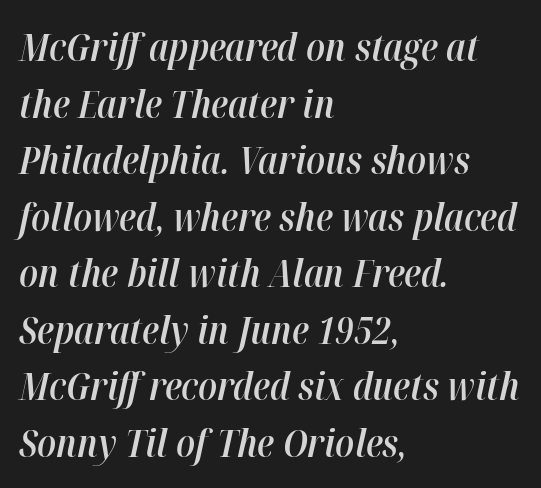
The characters look somewhat weighty, a semibold short of true bold. These lines were composed using italics. Spacing verdict: proportional, widths tailored to each character. Does extra space separate the letters? No, they use regular spacing. Clear beneath every line of the passage. Short and long lines alike share a common starting point at left.
